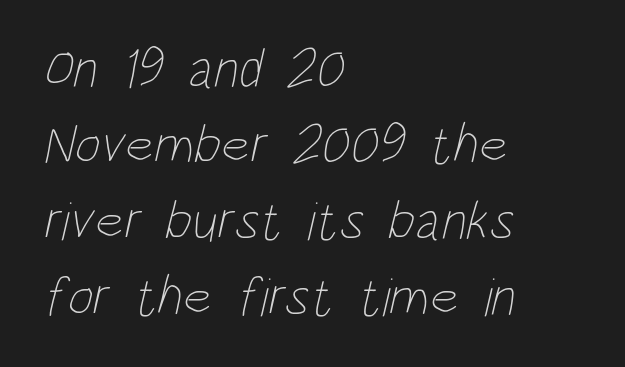
Alignment: flush left. The lines sit at an ordinary, default distance from one another. The letters sit at their default tracking, neither squeezed nor spread. Ink coverage per letter is moderate at most.
